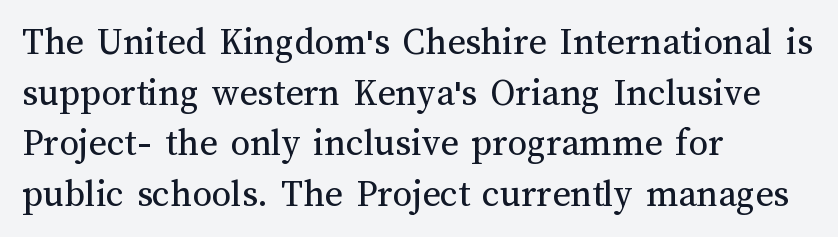
Rows of type keep a routine distance in the vertical direction. The passage shown is not bold in any degree. This rendering uses left alignment, leaving the right contour irregular. Rule under the text: the space is simply empty. The typography opts for an upright posture over an oblique one. Default kerning and tracking; the words read as compact shapes.
